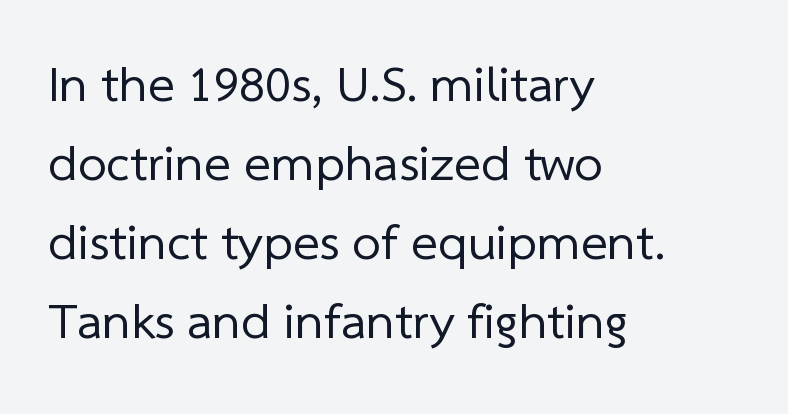
The image shows 51 px regular-weight sans-serif type; set left-aligned, normal line spacing (1.55x), normal letter spacing, not underlined; low stroke contrast and a medium x-height.
